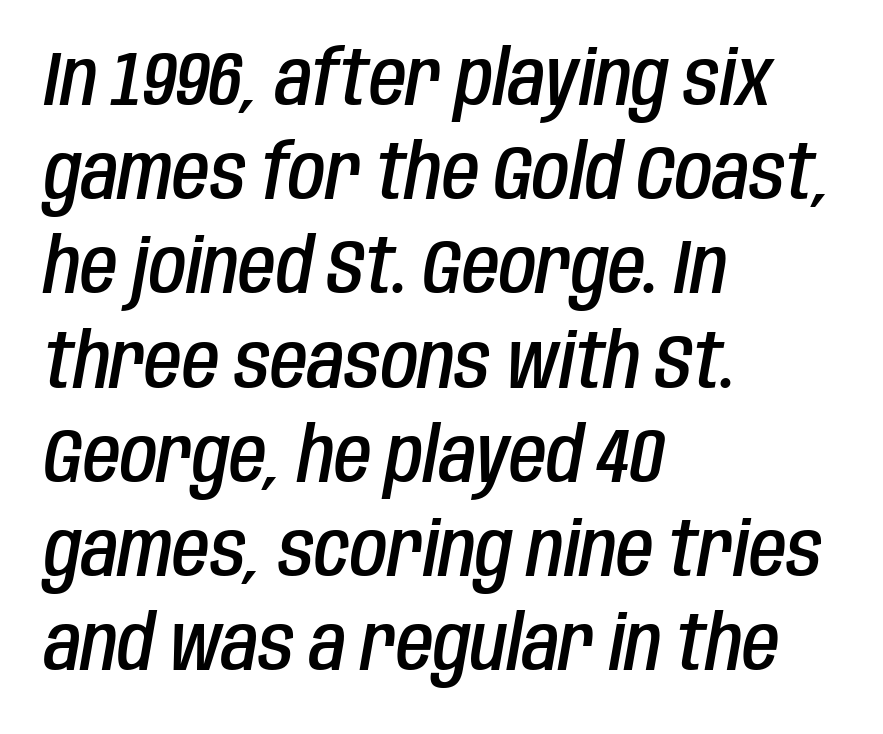
{"italic": "yes", "lean": "right", "slant_degrees": 10, "bold": "semi", "weight": "semibold", "width": "condensed", "stroke_contrast": "low", "x_height": "large", "monospaced": "no", "underline": "no", "align": "left", "line_spacing_ratio": 1.24, "letter_spacing": "normal", "letter_spacing_em": 0.0, "glyph_px": 76}
